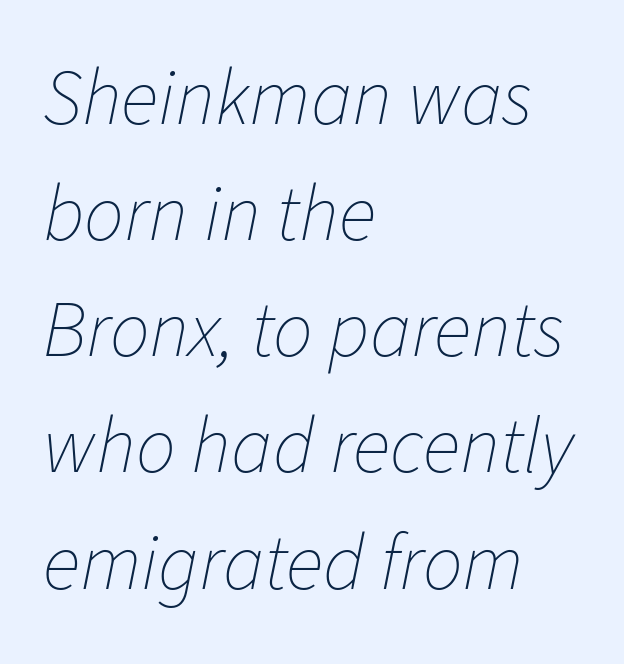
{"italic": "yes", "lean": "right", "slant_degrees": 11, "bold": "no", "weight": "thin", "width": "normal", "stroke_contrast": "low", "x_height": "medium", "monospaced": "no", "underline": "no", "align": "left", "line_spacing": "normal", "line_spacing_ratio": 1.47, "letter_spacing": "normal", "letter_spacing_em": 0.0, "glyph_px": 79}
